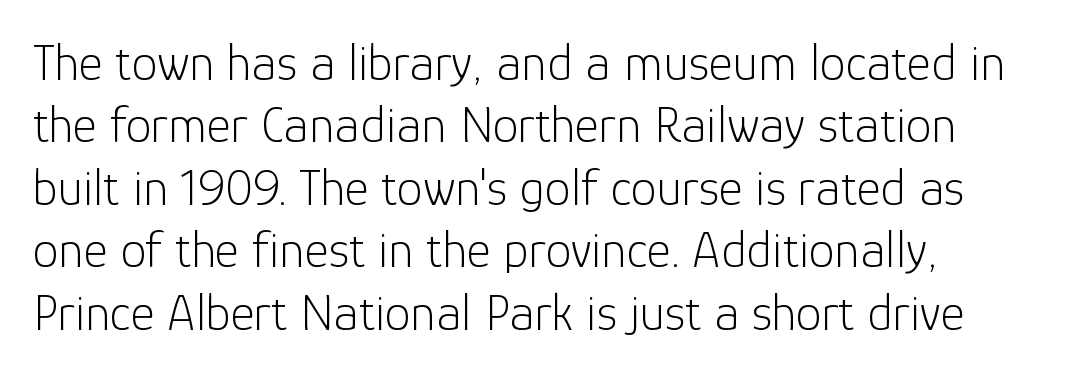
The image shows 52 px light sans-serif type, upright; set line spacing 1.2x, normal letter spacing, not underlined; low stroke contrast and a medium x-height.
